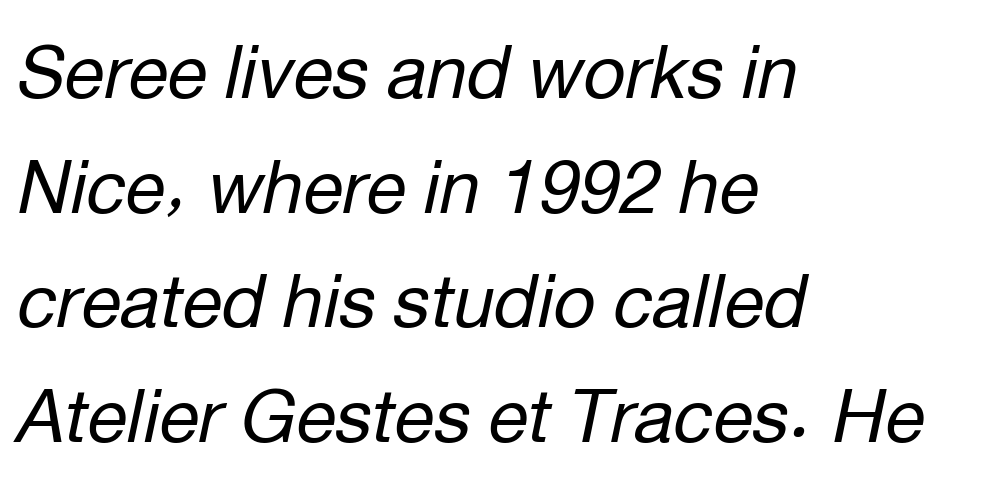
{"italic": "yes", "lean": "right", "slant_degrees": 12, "bold": "no", "weight": "regular", "width": "normal", "stroke_contrast": "low", "x_height": "medium", "monospaced": "no", "underline": "no", "align": "left", "line_spacing": "normal", "line_spacing_ratio": 1.57, "letter_spacing": "normal", "letter_spacing_em": 0.0, "glyph_px": 73}
